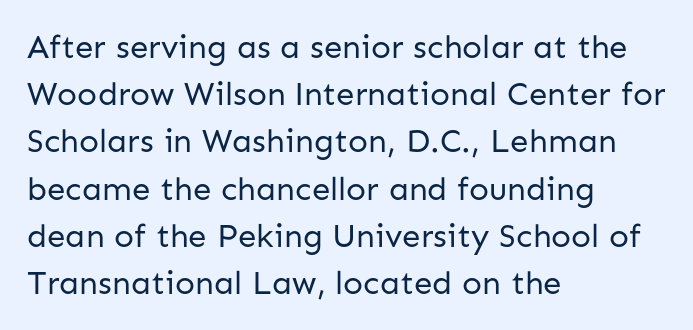
Q: Is the text bold? A: No.
Q: Is the text italic (slanted)? A: No, it is upright.
Q: Is the typeface a serif or a sans-serif typeface? A: Sans-serif.
Q: Is the text underlined? A: No.
Q: How is the paragraph aligned? A: Left-aligned.
Q: Is the spacing between letters normal or unusually wide? A: Normal.
Q: Is the spacing between lines tight, normal or loose? A: Normal.
Q: Width (condensed, normal, or wide)? A: Normal.
Q: Stroke contrast? A: Low.
Q: x-height? A: Medium.
Q: Monospaced? A: No.
